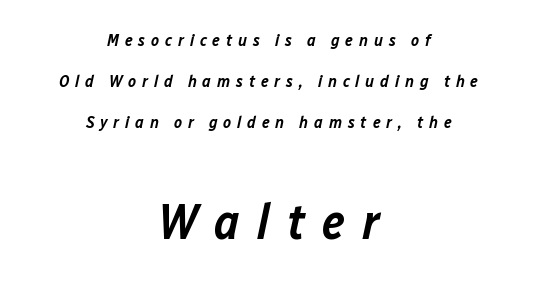
The letters are spread apart with noticeably loose tracking. Loosely led — the rows are spread out. Honestly, there is no underline to notice here at all. The passage shown leans; its letterforms are oblique. Moderately thickened strokes mark this as semibold type.
